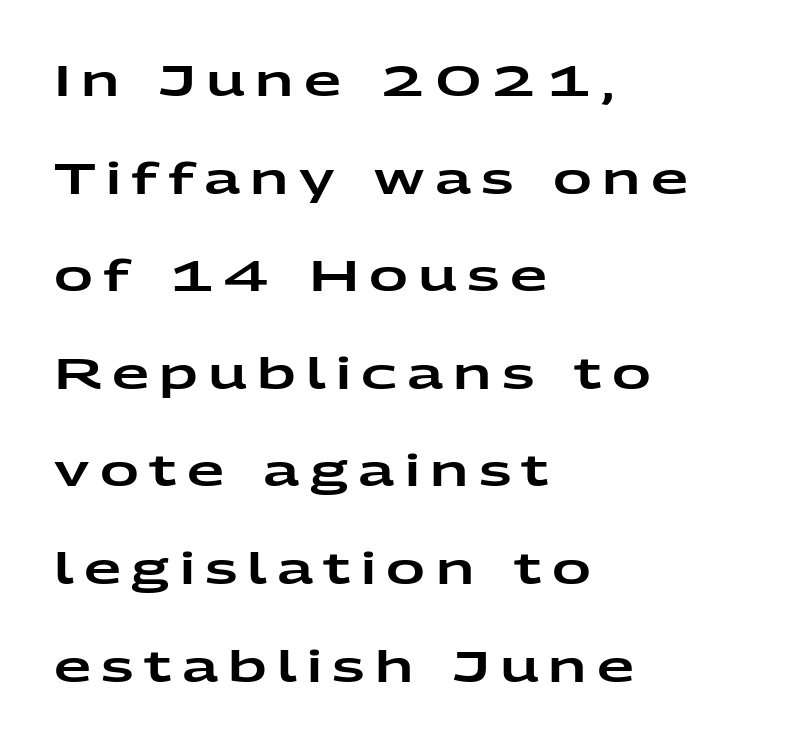
Display-style spreading of the glyphs; the letterfit is very open. Each line starts at the same left margin while the right side varies. Does the leading feel generous? Absolutely, it's lavish. Is there any slant? The stems are plumb.
